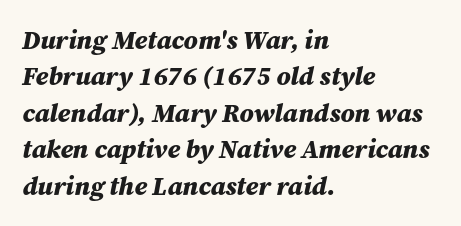
Vertically, the passage feels balanced, rows spaced as you'd expect. Lines of text with bare space underneath. The passage is arranged the way most books set body copy — flush left. These words are printed bold, with thick strokes throughout. Notice how the stems are inclined rather than vertical — that's the hallmark of italics.
